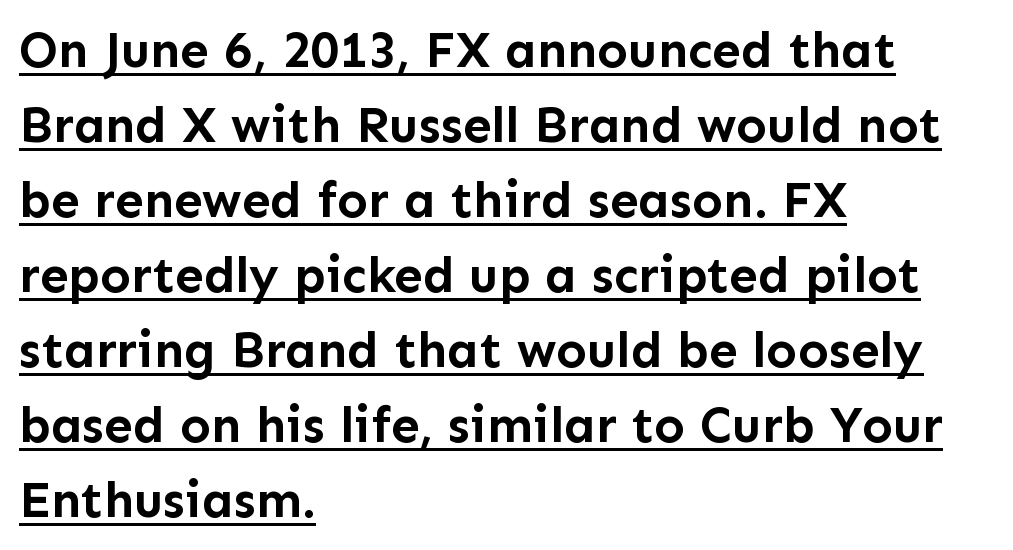
The image shows 51 px semibold sans-serif type, upright; set left-aligned, normal line spacing (1.47x), normal letter spacing, underlined; low stroke contrast and a medium x-height.
